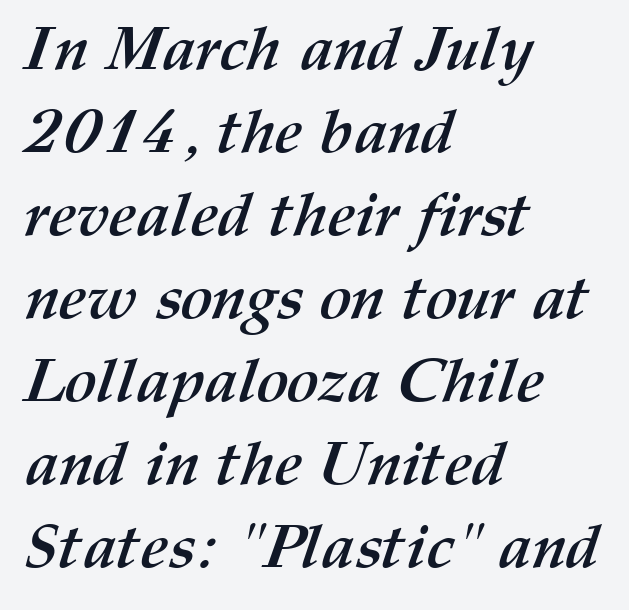
The image shows 61 px semibold type; set left-aligned, normal line spacing (1.36x), normal letter spacing, not underlined; medium stroke contrast and a medium x-height.
